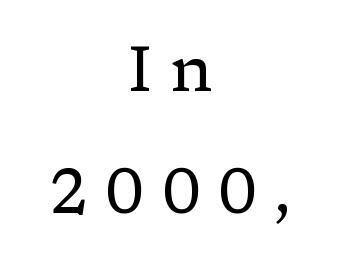
The lettering stays uniformly vertical, giving the passage a roman look. Any mark beneath the type? The region is blank. The weight tops out at a normal text grade. Glyph-to-glyph distance is far greater than everyday printed text. Looks like regular typesetting: each glyph gets only the width it needs. Caption: multi-line text, centered on the measure.
